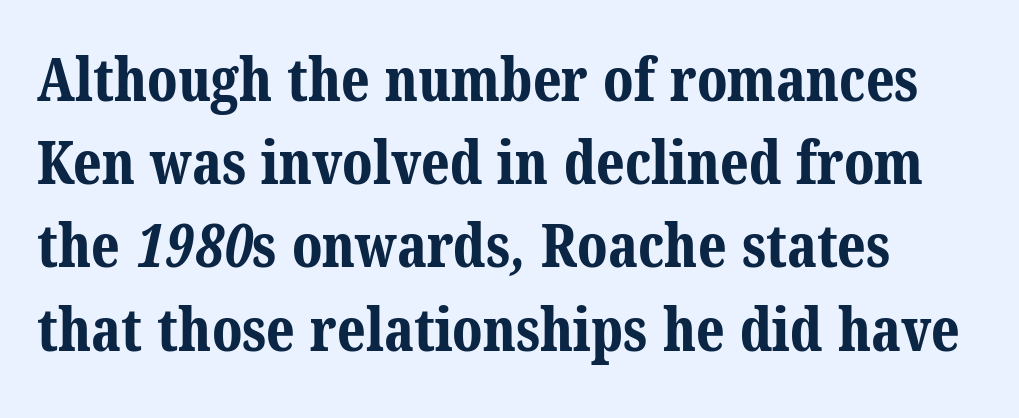
Clear beneath every line of the passage. Whoever set this chose a conventional vertical rhythm. The strokes are fattened all the way to bold. Each letter keeps its own natural width here, so spacing adapts to shape. This sample uses a serif face. Caption: standard tracking, unaltered.
